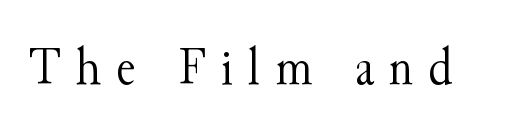
A typesetter would call this proportional, since set widths differ per character. The area under the type is left untouched. Posture: vertical. Stroke mass is kept to a normal reading level or below. The passage shown has open, widely tracked lettering throughout.
